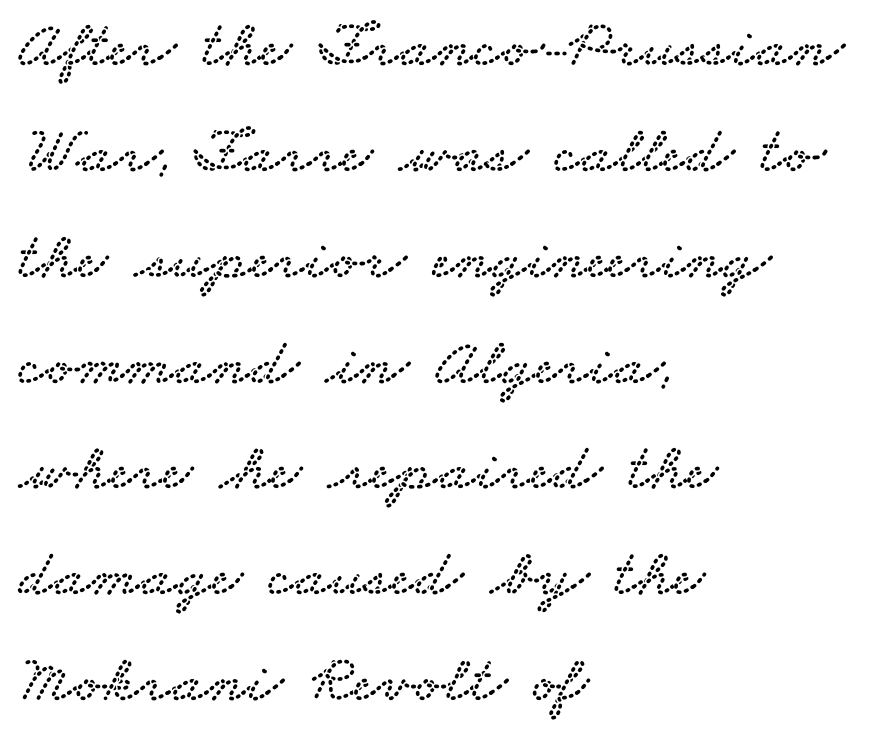
{"serif": "yes", "width": "wide", "stroke_contrast": "low", "x_height": "small", "monospaced": "no", "underline": "no", "align": "left", "line_spacing": "normal", "line_spacing_ratio": 1.58, "letter_spacing": "normal", "letter_spacing_em": 0.0, "glyph_px": 67}
